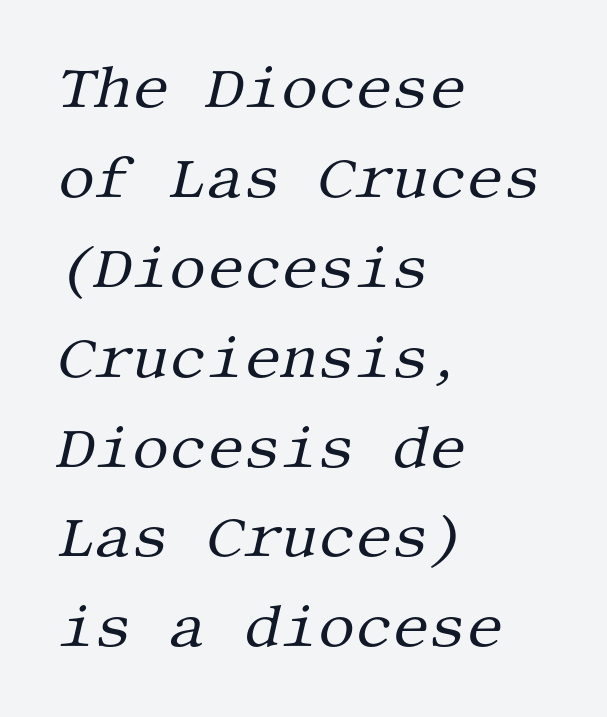
In terms of leading, this rendering sits right in the middle. Examine the stroke ends and you'll spot serifs. Does the copy run flush right? No — it runs flush left. Here the glyphs are tracked normally, forming tight word shapes. Just letters on the line, the space beneath them empty.
